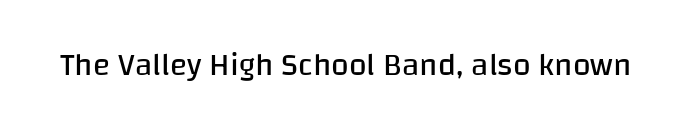
Heft: none added — not bold. The font family rendered here belongs to the sans-serif group. If you drew a line through each stem, it would be perfectly vertical. Is this a fixed-width face? No — the glyphs have proportional, varying widths. Decoration check: the copy has no underline. Look at the tracking — it's just the regular setting, nothing added.
